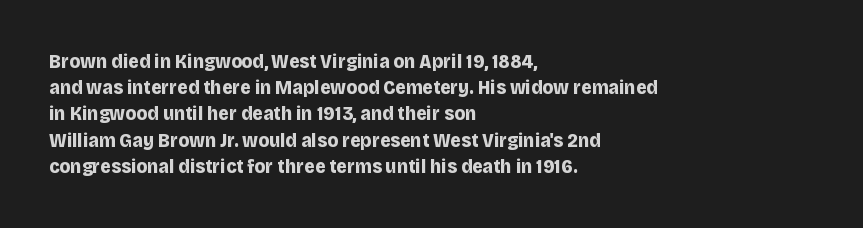
{"italic": "no", "bold": "yes", "underline": "no", "align": "left", "line_spacing": "normal", "line_spacing_ratio": 1.31, "letter_spacing": "normal", "letter_spacing_em": 0.0, "glyph_px": 20}
